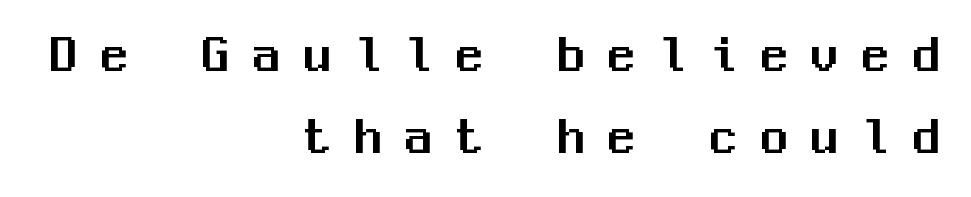
Characters remain perfectly vertical along every line. Classification — sans serif. What's the leading like? Ordinary, nothing unusual. Monospaced: the letters line up in strict vertical columns.
